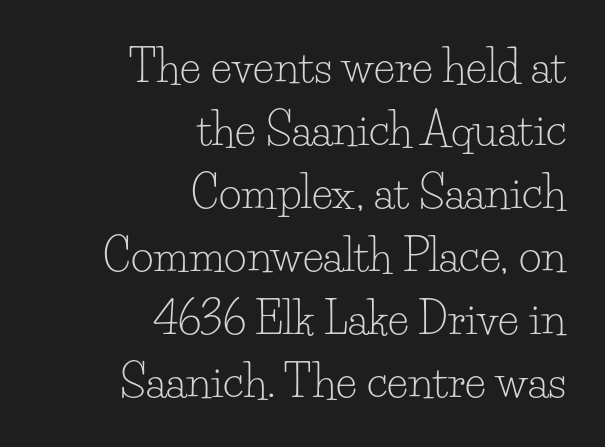
Summary of weight: not heavy and not bold. A typesetter would call this leading conventional body-copy spacing. Little horizontal feet cap the strokes, marking this as serif type. This rendering uses right alignment, leaving the left contour irregular.
